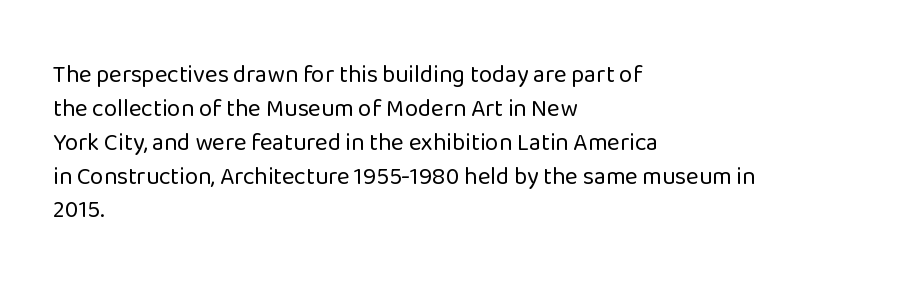
Q: Is the text bold? A: No.
Q: Is the text italic (slanted)? A: No, it is upright.
Q: Is the text underlined? A: No.
Q: How is the paragraph aligned? A: Left-aligned.
Q: Is the spacing between letters normal or unusually wide? A: Normal.
Q: Is the spacing between lines tight, normal or loose? A: Normal.
